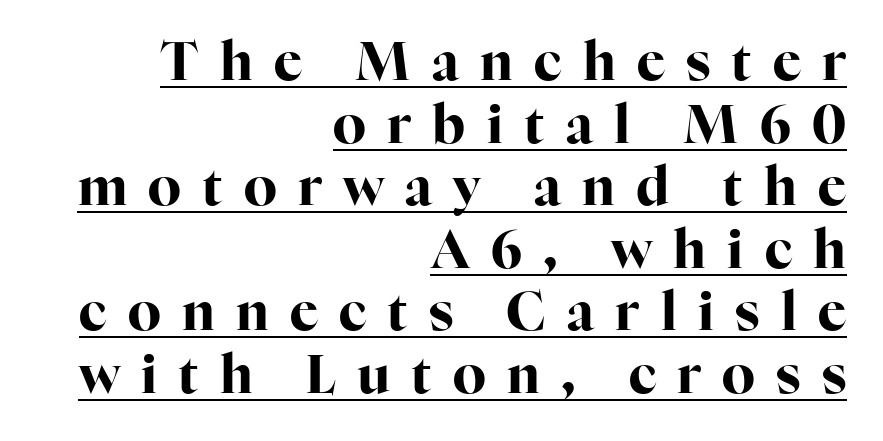
The image shows 53 px bold serif type, upright; set right-aligned, line spacing 1.18x, unusually wide letter spacing (+0.4 em), underlined; high stroke contrast and a medium x-height.
